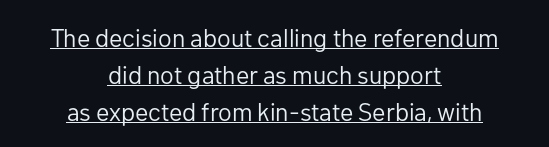
Q: Is the text bold? A: No.
Q: Is the text italic (slanted)? A: No, it is upright.
Q: Is the text underlined? A: Yes.
Q: How is the paragraph aligned? A: Centered.
Q: Is the spacing between letters normal or unusually wide? A: Normal.
Q: Is the spacing between lines tight, normal or loose? A: Normal.
